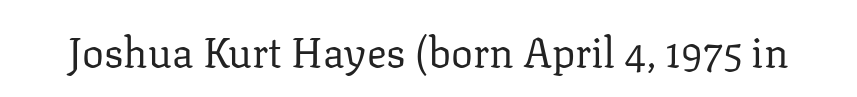
The image shows 41 px regular-weight serif type, upright; set normal letter spacing, not underlined; low stroke contrast and a medium x-height.
